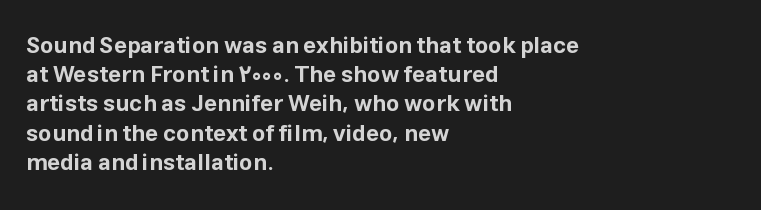
The image shows 23 px bold type, upright; set left-aligned, normal line spacing (1.27x), normal letter spacing, not underlined.
